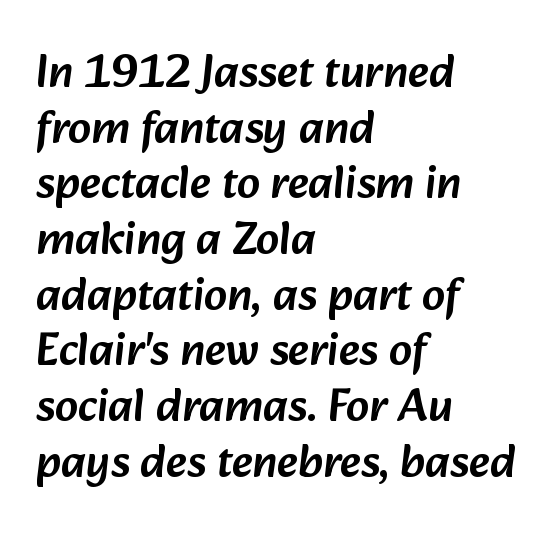
You can tell from the bare stems that sans-serif type was used. Character widths vary here, with narrow letters taking less room than wide ones. The ragged edge is on the right, which tells us the setting is flush left. The horizontal fit of the characters is conventional and even.
